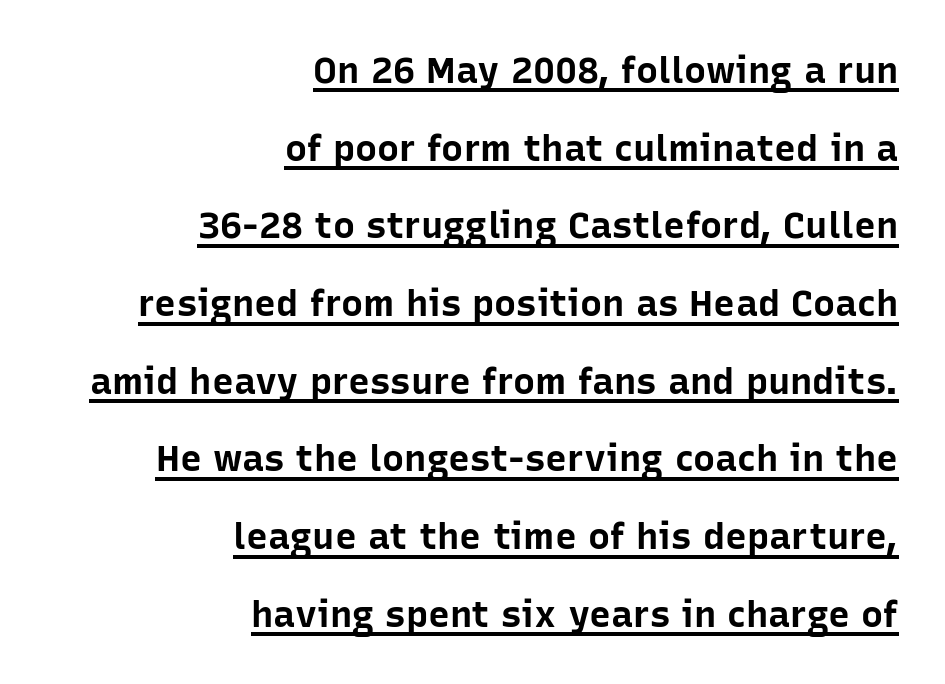
The image shows 37 px bold sans-serif type, upright; set right-aligned, loose line spacing (2.1x), normal letter spacing, underlined; low stroke contrast and a medium x-height.
